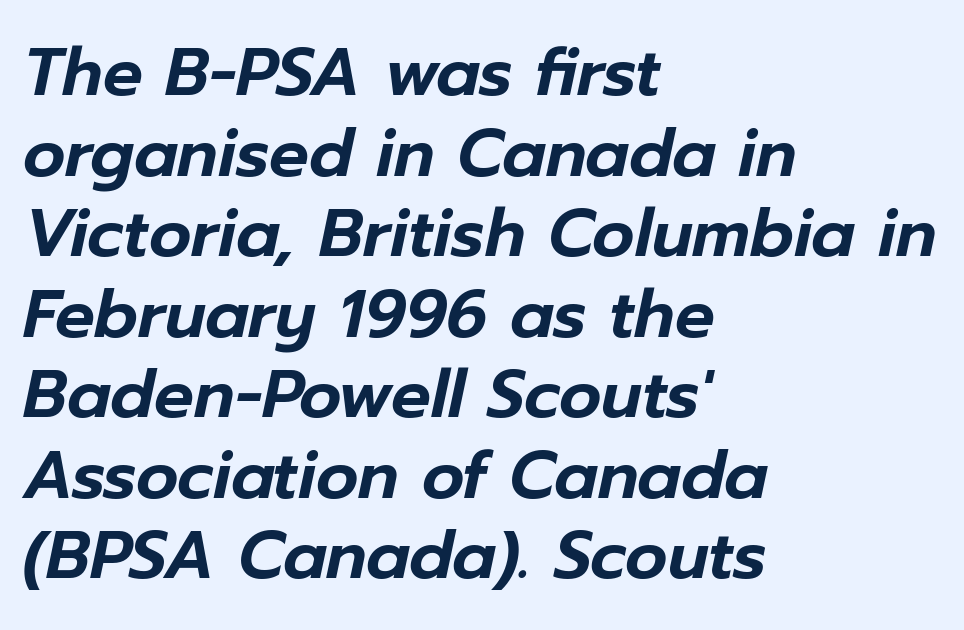
Q: Is the text italic (slanted)? A: Yes, it leans right by about 12 degrees.
Q: Is the text underlined? A: No.
Q: How is the paragraph aligned? A: Left-aligned.
Q: Is the spacing between letters normal or unusually wide? A: Normal.
Q: Width (condensed, normal, or wide)? A: Normal.
Q: Stroke contrast? A: Low.
Q: x-height? A: Medium.
Q: Monospaced? A: No.
